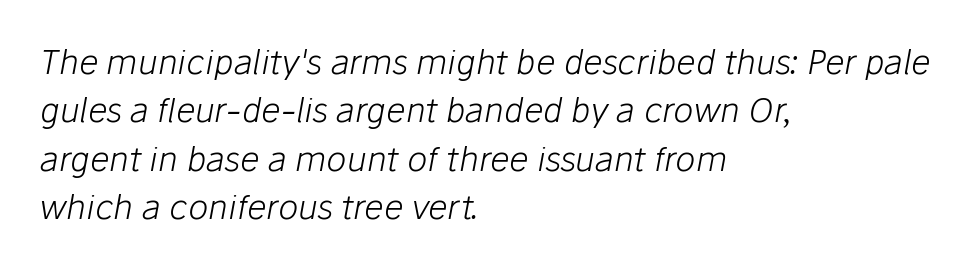
The image shows 34 px light type, italic (leaning right); set left-aligned, normal line spacing (1.42x), normal letter spacing, not underlined; low stroke contrast and a medium x-height.
